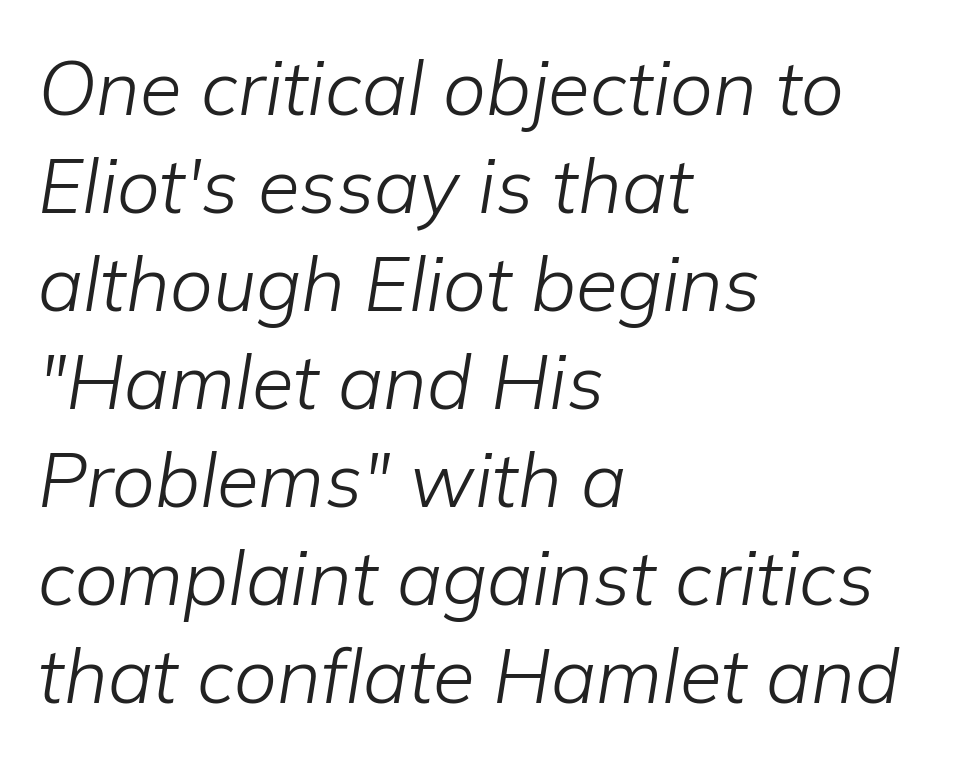
The horizontal fit of the characters is conventional and even. Is this a fixed-width face? No — the glyphs have proportional, varying widths. Each new line begins a customary step beneath the previous one. The foot of each line stays bare and open. The text carries the slant typical of an italic or oblique font. This rendering uses left alignment, leaving the right contour irregular.
